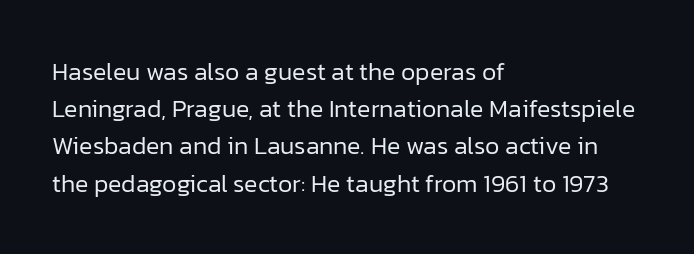
Each new line begins a customary step beneath the previous one. In CSS terms this would be text-align: left. Every character sits straight up, as roman type does. Inter-character spacing is left at the font's built-in metrics.
